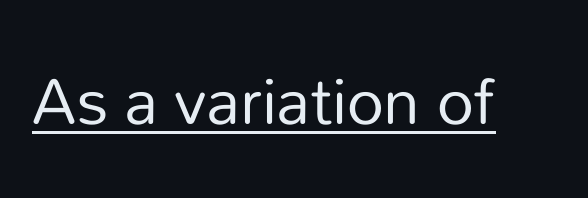
The image shows 72 px regular-weight sans-serif type, upright; set normal letter spacing, underlined; low stroke contrast and a medium x-height.
